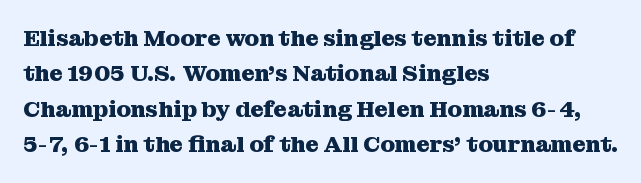
The strip under each line holds only bare page. The designer left line spacing at the default. Typeset ragged right — the left edge is the straight one. Heavy-handed strokes throughout: this text is bold.
